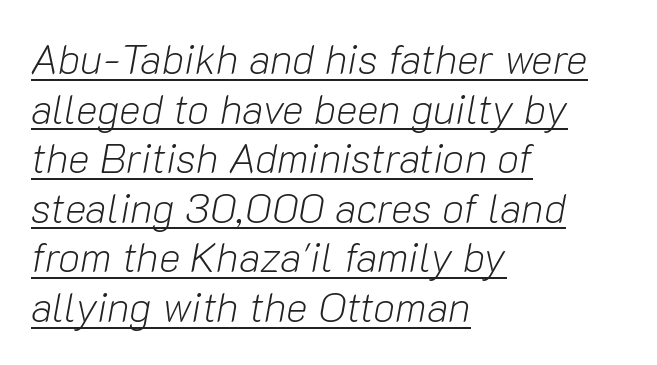
Q: Is the text bold? A: No.
Q: Is the text italic (slanted)? A: Yes, it leans right by about 10 degrees.
Q: Is the text underlined? A: Yes.
Q: How is the paragraph aligned? A: Left-aligned.
Q: Is the spacing between letters normal or unusually wide? A: Normal.
Q: Width (condensed, normal, or wide)? A: Normal.
Q: Stroke contrast? A: Low.
Q: x-height? A: Medium.
Q: Monospaced? A: No.
